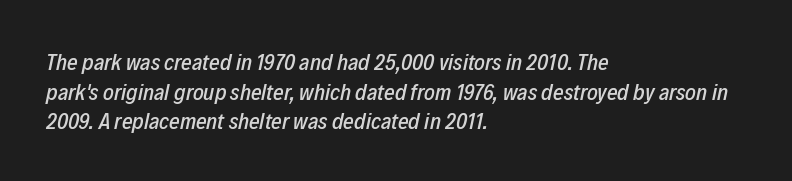
Each row of text sits above clean, open space. How are the letters spaced? Ordinarily, with no added tracking. Normally led — the rows are evenly, conventionally spaced. If you drew a line through each stem, it would be angled.
